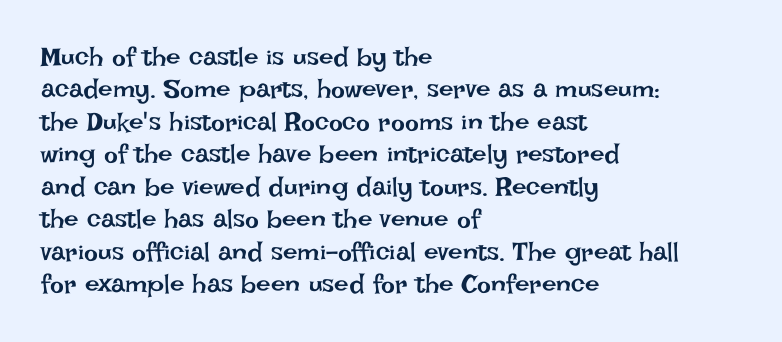
{"italic": "no", "bold": "no", "underline": "no", "align": "left", "line_spacing": "normal", "line_spacing_ratio": 1.25, "letter_spacing": "normal", "letter_spacing_em": 0.0, "glyph_px": 26}
